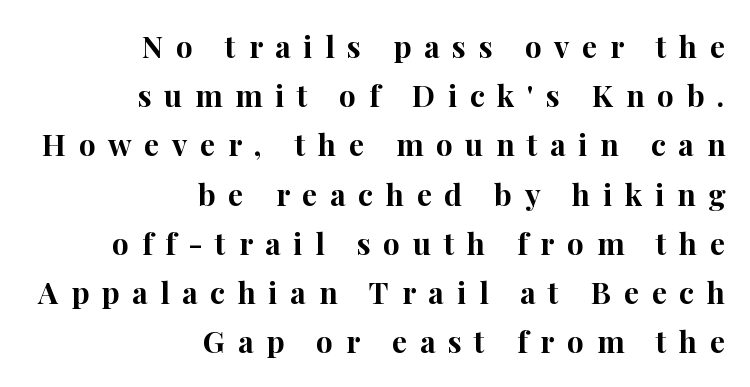
{"serif": "yes", "italic": "no", "bold": "yes", "weight": "bold", "width": "normal", "stroke_contrast": "high", "x_height": "medium", "monospaced": "no", "underline": "no", "align": "right", "line_spacing": "normal", "line_spacing_ratio": 1.64, "letter_spacing": "wide", "letter_spacing_em": 0.42, "glyph_px": 30}
